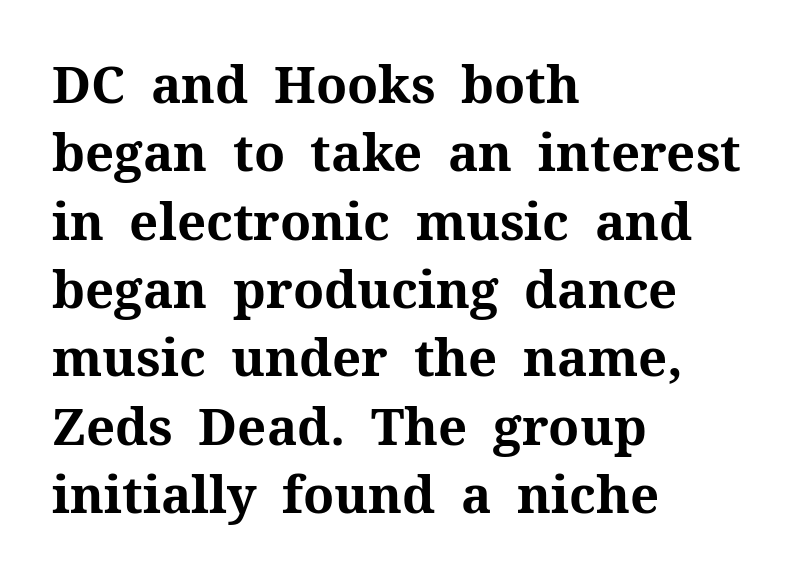
Q: Is the text bold? A: Yes.
Q: Is the text italic (slanted)? A: No, it is upright.
Q: Is the typeface a serif or a sans-serif typeface? A: Serif.
Q: Is the text underlined? A: No.
Q: How is the paragraph aligned? A: Left-aligned.
Q: Is the spacing between letters normal or unusually wide? A: Normal.
Q: Is the spacing between lines tight, normal or loose? A: Normal.
Q: Width (condensed, normal, or wide)? A: Normal.
Q: Stroke contrast? A: Medium.
Q: x-height? A: Medium.
Q: Monospaced? A: No.
